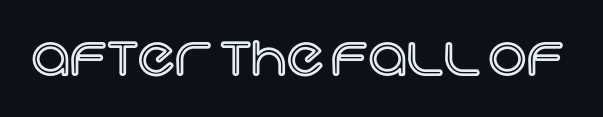
{"italic": "no", "width": "normal", "x_height": "large", "monospaced": "no", "underline": "no", "letter_spacing": "normal", "letter_spacing_em": 0.0, "glyph_px": 54}
